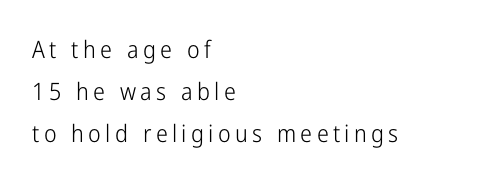
Q: Is the text bold? A: No.
Q: Is the text italic (slanted)? A: No, it is upright.
Q: Is the text underlined? A: No.
Q: How is the paragraph aligned? A: Left-aligned.
